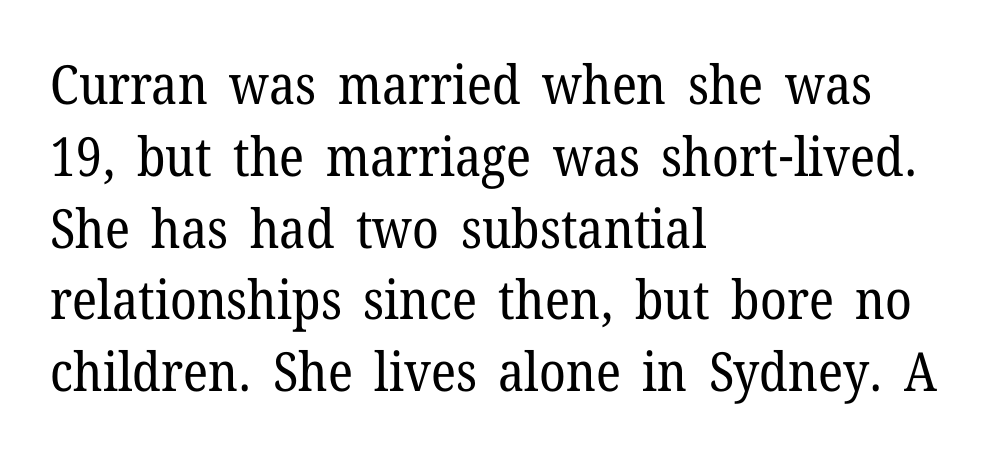
{"serif": "yes", "italic": "no", "bold": "no", "weight": "regular", "width": "normal", "stroke_contrast": "low", "x_height": "medium", "monospaced": "no", "underline": "no", "align": "left", "line_spacing": "normal", "line_spacing_ratio": 1.33, "letter_spacing": "normal", "letter_spacing_em": 0.0, "glyph_px": 54}
